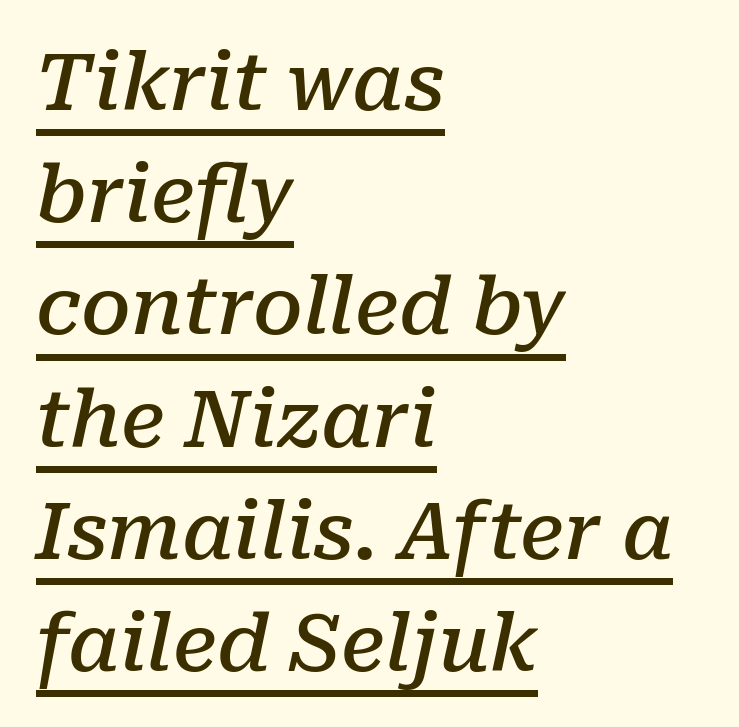
Reading down the block, your eye returns to a fixed left position each line. Every letter is mildly thick-stroked: semibold rather than bold. You could call the tracking neutral — neither tight nor loose. Is there an underline? Yes — a line sits under the letters.
